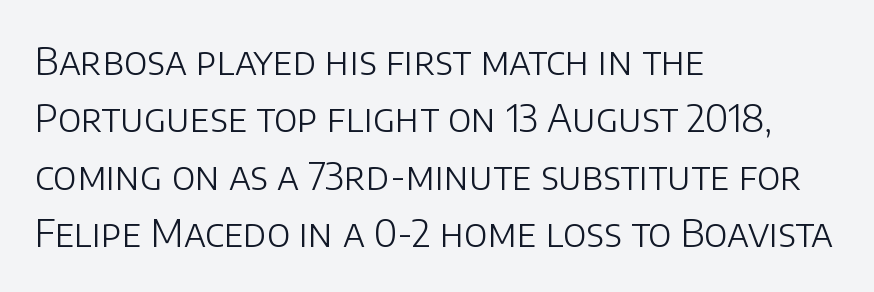
Is the type heavy? It reads as light-to-regular instead. I'd call this a sans setting — the letters go barefoot. Summary of vertical rhythm: regular, with standard interline spacing. Words appear dense and cohesive because spacing is normal. Posture: upright roman.
